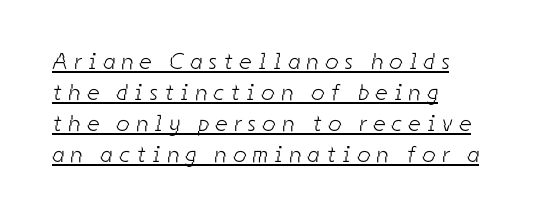
{"bold": "no", "underline": "yes", "align": "left", "line_spacing": "normal", "line_spacing_ratio": 1.35, "letter_spacing": "wide", "letter_spacing_em": 0.3, "glyph_px": 23}
